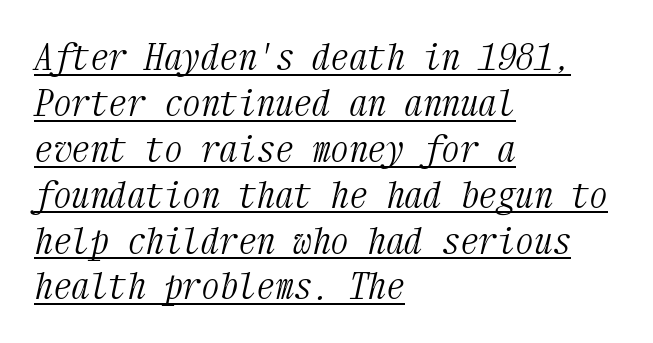
Q: Is the text bold? A: No.
Q: Is the text italic (slanted)? A: Yes, it leans right by about 12 degrees.
Q: Is the typeface a serif or a sans-serif typeface? A: Serif.
Q: Is the text underlined? A: Yes.
Q: How is the paragraph aligned? A: Left-aligned.
Q: Is the spacing between letters normal or unusually wide? A: Normal.
Q: Width (condensed, normal, or wide)? A: Condensed.
Q: Stroke contrast? A: Medium.
Q: x-height? A: Medium.
Q: Monospaced? A: Yes.
